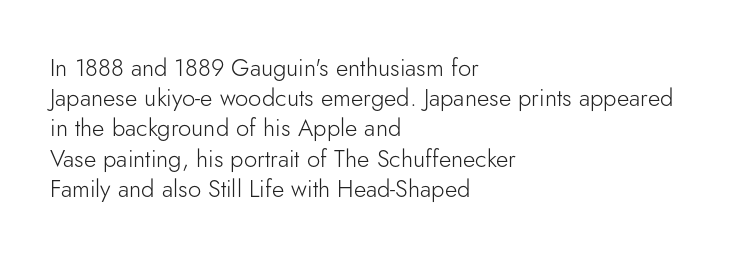
The weight would be labelled regular, book, light, or lighter still. Every stem runs plumb, perpendicular to the baseline. Descender tails drop into unmarked territory. One glance says typical: line gaps are just what's usual.
